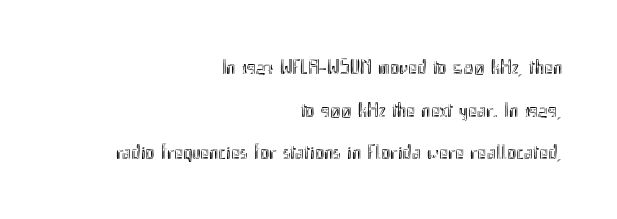
The line-height multiplier appears high, well above default. Is the block centered? No — it sits flush against the right margin. The gap between lines stays unmarked. Letter spacing: default. This is the regular roman posture of the typeface.
